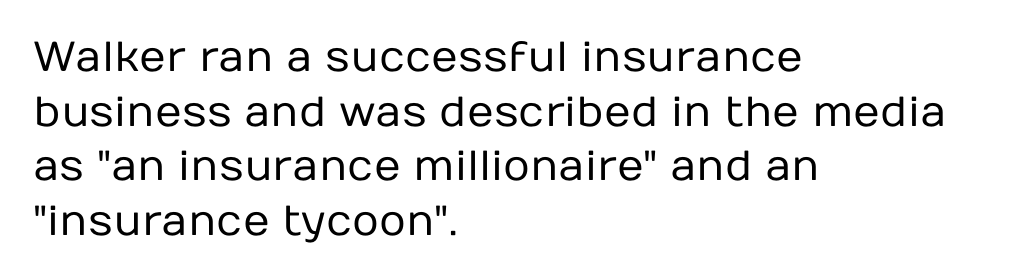
The image shows 42 px regular-weight sans-serif type, upright; set left-aligned, normal line spacing (1.3x), normal letter spacing, not underlined; low stroke contrast and a medium x-height.
